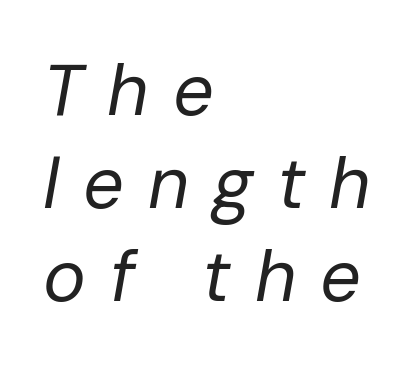
The image shows 72 px regular-weight type, italic (leaning right); set left-aligned, normal line spacing (1.29x), unusually wide letter spacing (+0.33 em), not underlined; low stroke contrast and a medium x-height.
